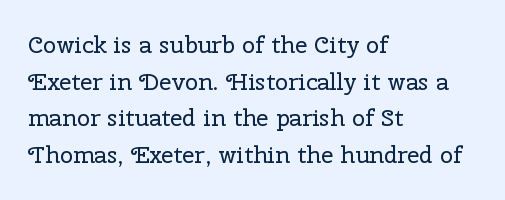
Standard letterfit; no display-style spreading of the glyphs. No chunkiness to these letters — they're not bold. This is roman type, the default non-slanted kind. Does the copy run flush right? No — it runs flush left.
